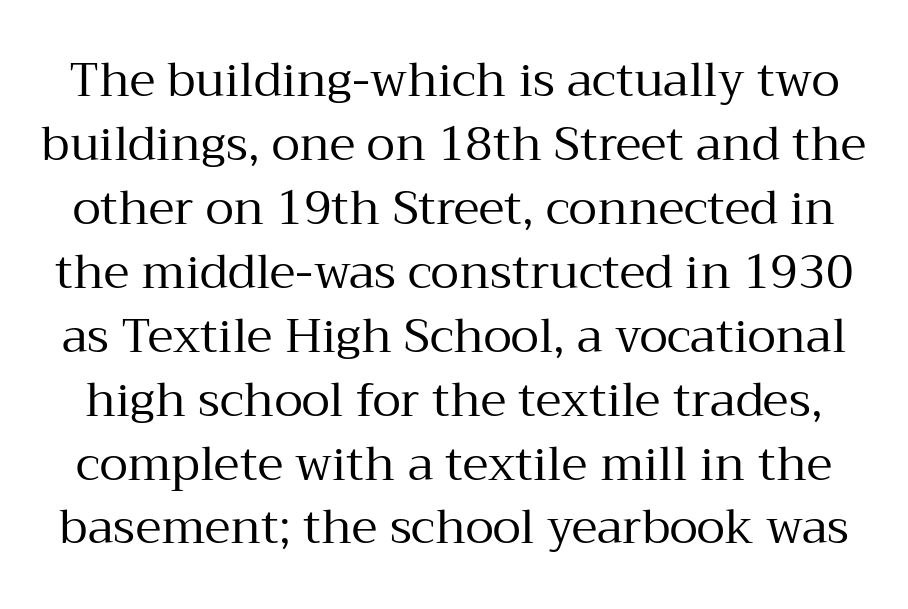
{"serif": "yes", "italic": "no", "bold": "no", "weight": "regular", "width": "normal", "stroke_contrast": "medium", "x_height": "medium", "monospaced": "no", "underline": "no", "line_spacing": "normal", "line_spacing_ratio": 1.36, "letter_spacing": "normal", "letter_spacing_em": 0.0, "glyph_px": 47}
